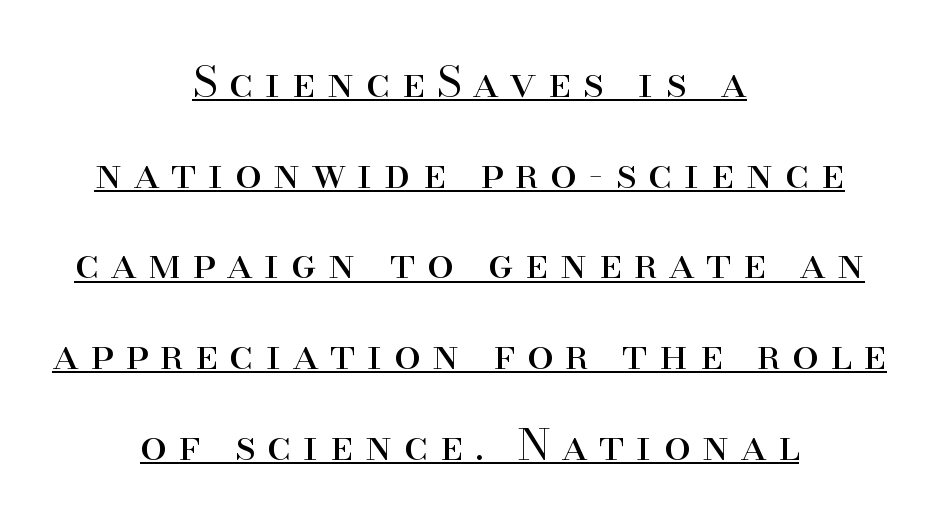
Horizontal bands of white between lines are thick stripes. The glyphs are accompanied by a horizontal stroke just below them. This sample uses an upright cut, with every glyph sitting square on the baseline. The passage shown is typed in a proportional face where columns would drift. Weight: regular or lighter. Typeset on center — no edge is straight.
